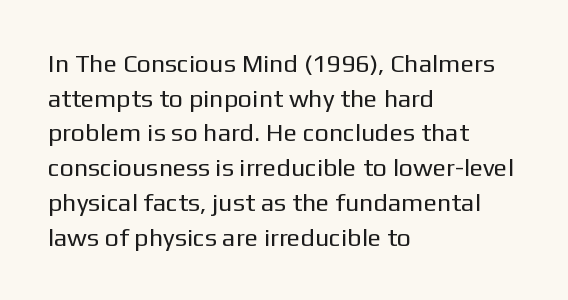
The letters stand straight up with perfectly vertical stems. The typesetter chose a ragged-right arrangement here. What's the leading like? Ordinary, nothing unusual. Nothing unusual about the tracking: characters are spaced as the font intends. Is the stroke heavy? The answer is a plain regular-or-lighter.
